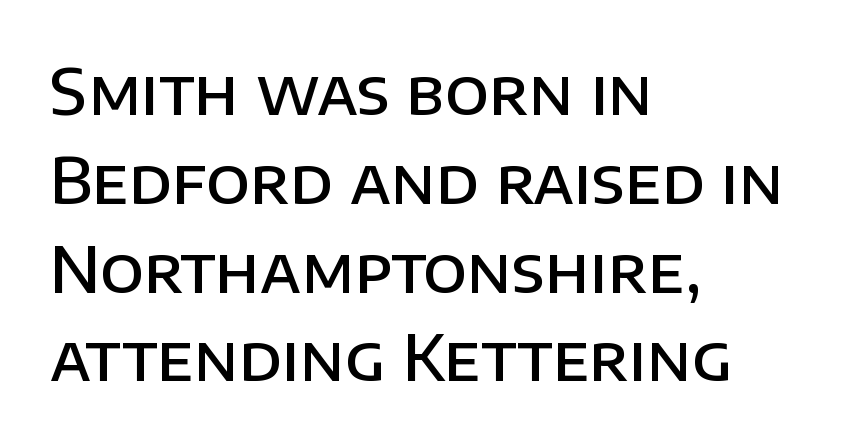
Anything drawn beneath the words? Only blank space. Style check: upright. These lines carry some extra weight — a demibold, not a full bold. The passage shown is typed in a proportional face where columns would drift. Every row of glyphs begins at an identical x-position on the left. The leading is moderate, giving the passage an even texture.
